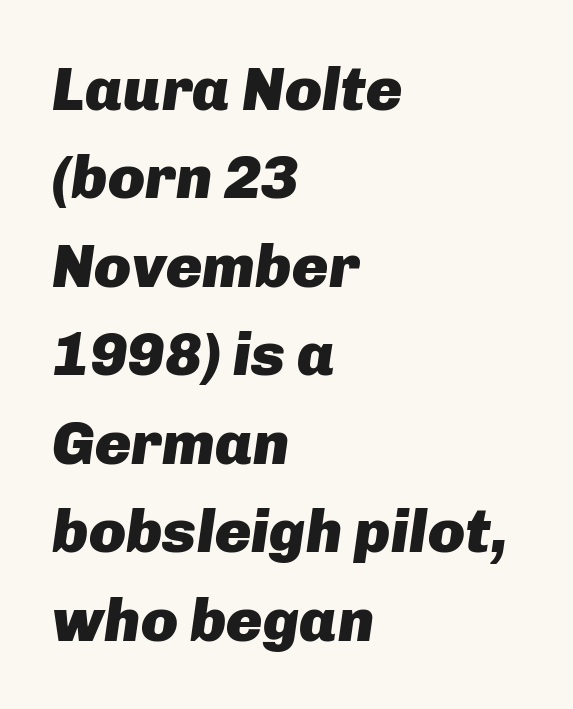
The image shows 61 px heavy type, italic (leaning right); set left-aligned, normal line spacing (1.45x), normal letter spacing, not underlined; low stroke contrast and a medium x-height.
